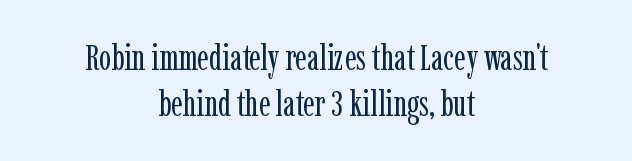
The image shows 36 px regular-weight, condensed serif type, upright; set centered, normal line spacing (1.28x), normal letter spacing, not underlined; low stroke contrast and a medium x-height.
